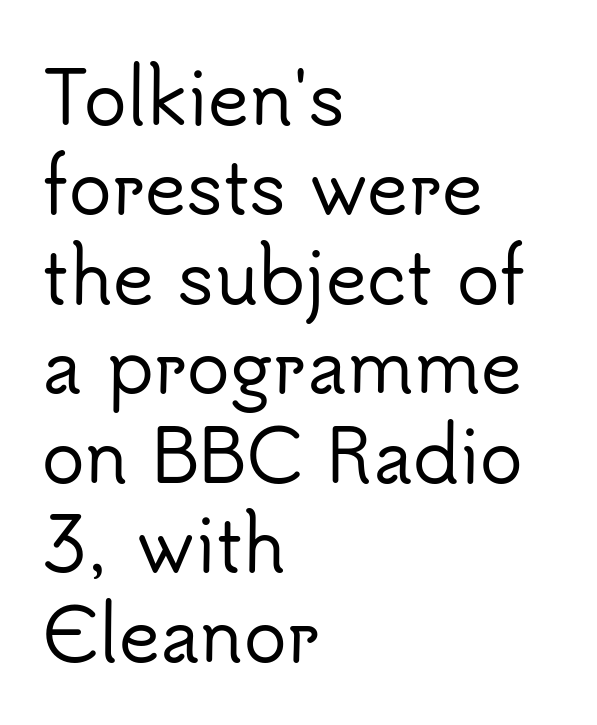
The image shows 71 px sans-serif type, upright; set left-aligned, normal line spacing (1.26x), normal letter spacing, not underlined; low stroke contrast and a small x-height.
